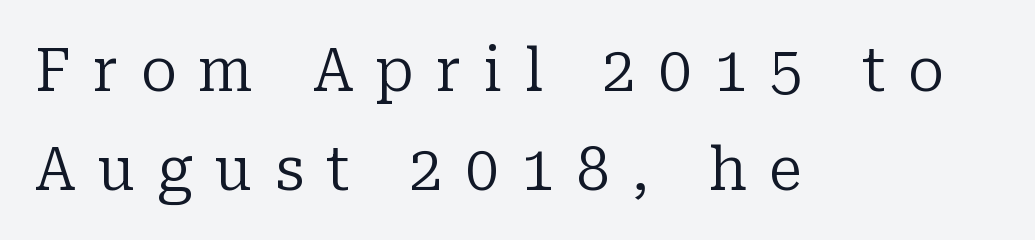
Q: Is the text bold? A: No.
Q: Is the text italic (slanted)? A: No, it is upright.
Q: Is the typeface a serif or a sans-serif typeface? A: Serif.
Q: Is the text underlined? A: No.
Q: How is the paragraph aligned? A: Left-aligned.
Q: Is the spacing between letters normal or unusually wide? A: Unusually wide.
Q: Is the spacing between lines tight, normal or loose? A: Normal.
Q: Width (condensed, normal, or wide)? A: Normal.
Q: Stroke contrast? A: Low.
Q: x-height? A: Medium.
Q: Monospaced? A: No.
